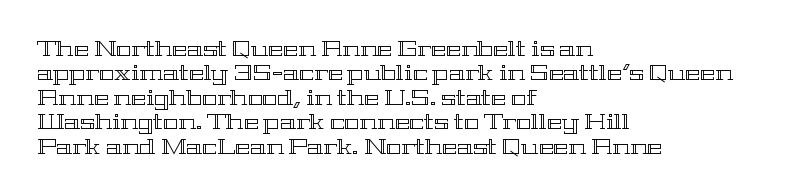
{"italic": "no", "underline": "no", "align": "left", "line_spacing_ratio": 1.22, "letter_spacing": "normal", "letter_spacing_em": 0.0, "glyph_px": 20}
